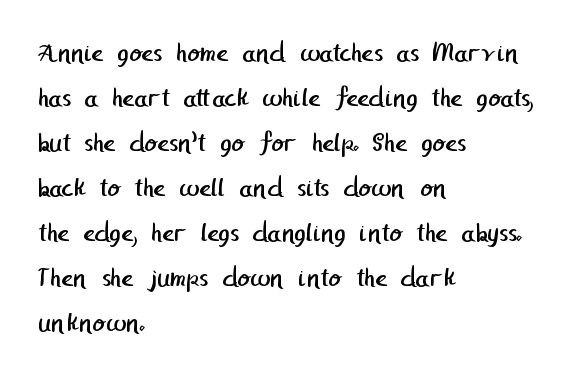
The image shows 29 px regular-weight sans-serif type; set left-aligned, normal line spacing (1.55x), normal letter spacing, not underlined; low stroke contrast and a medium x-height.
